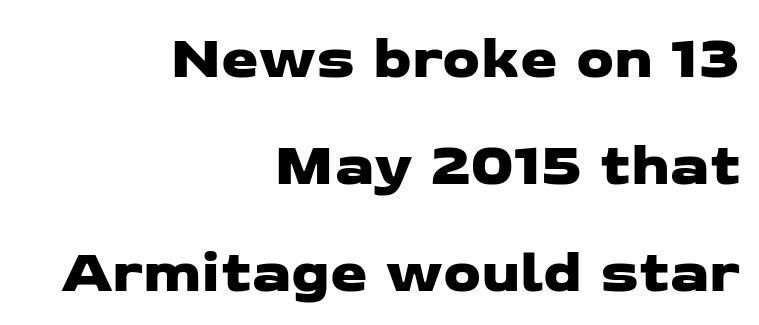
{"serif": "no", "width": "wide", "stroke_contrast": "low", "x_height": "medium", "monospaced": "no", "underline": "no", "align": "right", "line_spacing_ratio": 1.78, "letter_spacing": "normal", "letter_spacing_em": 0.0, "glyph_px": 60}
